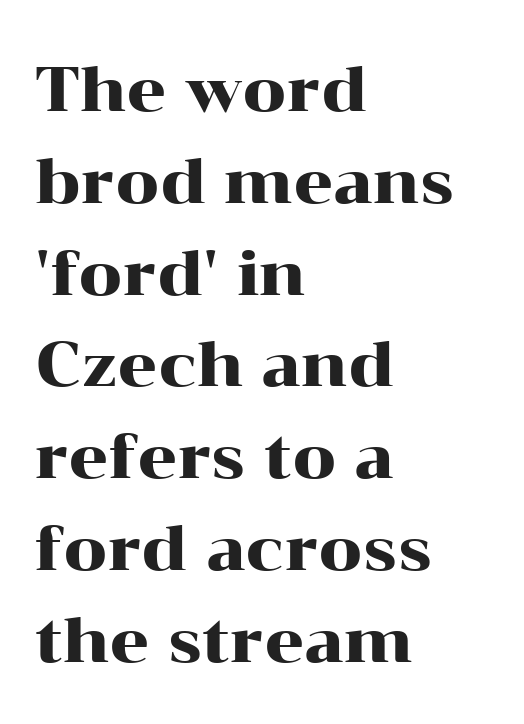
Every row of glyphs begins at an identical x-position on the left. Posture: vertical. Note: serifs present on the glyphs. Each letter keeps its own natural width here, so spacing adapts to shape.
